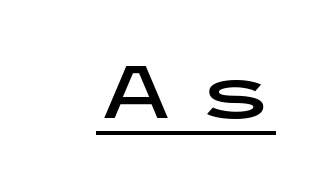
{"serif": "no", "italic": "no", "width": "wide", "stroke_contrast": "low", "x_height": "medium", "underline": "yes", "letter_spacing": "wide", "letter_spacing_em": 0.27, "glyph_px": 73}
